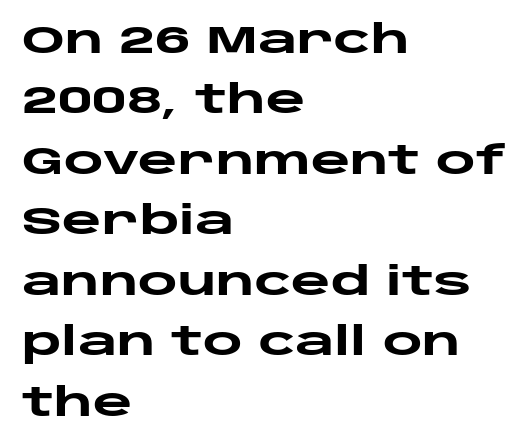
The image shows 38 px heavy, wide sans-serif type, upright; set left-aligned, normal line spacing (1.59x), normal letter spacing, not underlined; low stroke contrast and a large x-height.
